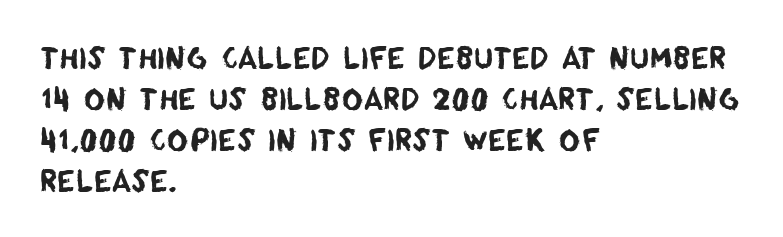
{"serif": "no", "width": "normal", "stroke_contrast": "low", "x_height": "large", "monospaced": "no", "underline": "no", "align": "left", "line_spacing": "normal", "line_spacing_ratio": 1.41, "letter_spacing": "normal", "letter_spacing_em": 0.0, "glyph_px": 29}
